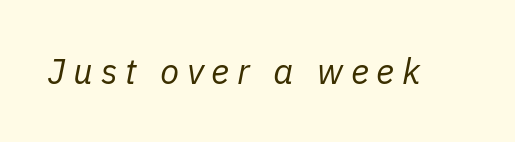
These lines have a slow, spaced-out rhythm from letter to letter. Ink coverage per letter is moderate at most. The letters advance in unequal steps, a hallmark of proportional type. Decoration check: the copy has no underline.
